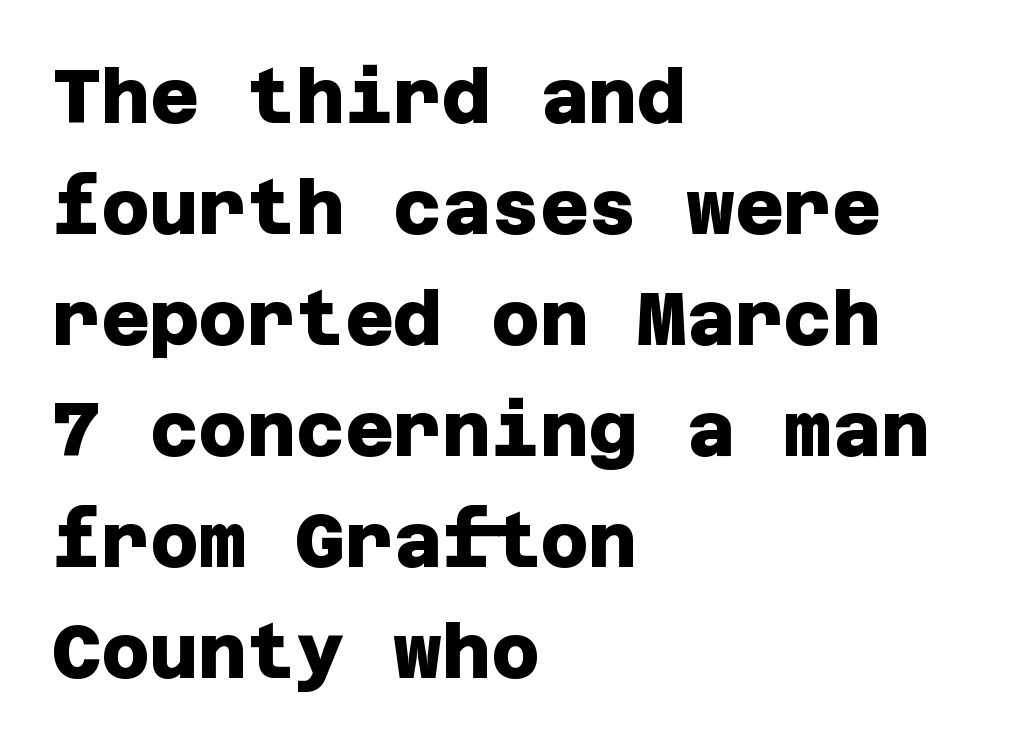
The baseline area is clear. No feet cap the strokes, marking this as sans-serif type. This sample is left-justified, so line endings fall wherever the words run out. Leading matches the norm, producing a regular column.
